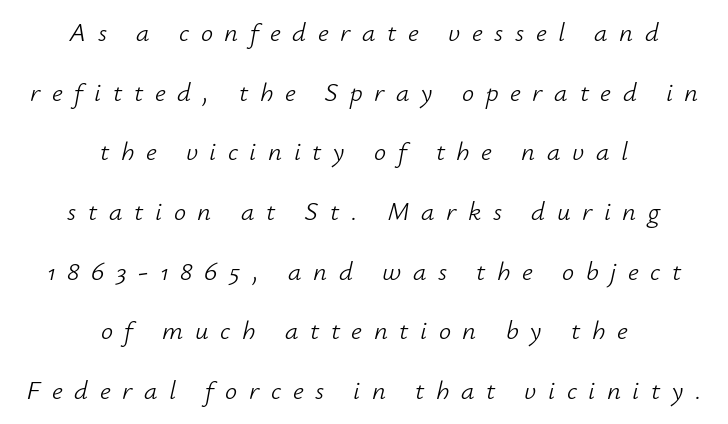
Q: Is the text bold? A: No.
Q: Is the text italic (slanted)? A: Yes, it leans right by about 12 degrees.
Q: Is the text underlined? A: No.
Q: How is the paragraph aligned? A: Centered.
Q: Is the spacing between letters normal or unusually wide? A: Unusually wide.
Q: Is the spacing between lines tight, normal or loose? A: Loose.
